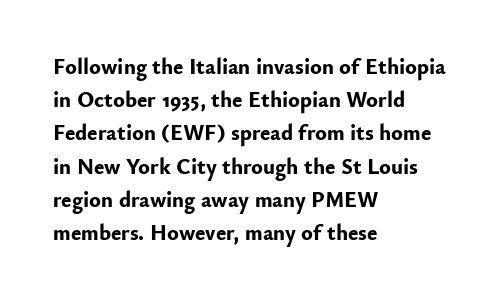
The image shows 22 px bold type, upright; set left-aligned, normal line spacing (1.51x), normal letter spacing, not underlined.
